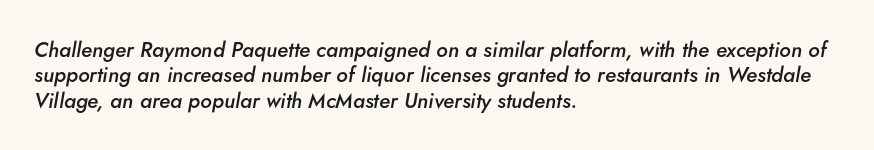
Q: Is the text bold? A: Semi-bold.
Q: Is the text italic (slanted)? A: Yes, it leans right by about 5 degrees.
Q: Is the text underlined? A: No.
Q: How is the paragraph aligned? A: Left-aligned.
Q: Is the spacing between letters normal or unusually wide? A: Normal.
